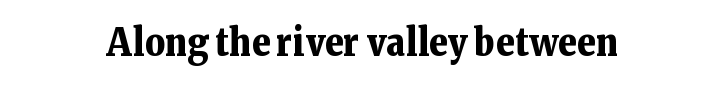
Layout note: lines centered. Character widths vary here, with narrow letters taking less room than wide ones. Nope, not italic — everything's standing straight. Examine the stroke ends and you'll spot serifs. Typesetter's note: full bold, strokes at maximum text heaviness.
